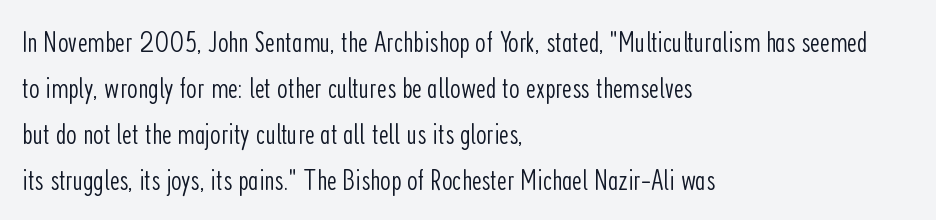
{"serif": "no", "italic": "no", "bold": "no", "weight": "light", "width": "condensed", "stroke_contrast": "low", "x_height": "medium", "monospaced": "no", "underline": "no", "align": "left", "line_spacing": "normal", "line_spacing_ratio": 1.53, "letter_spacing": "normal", "letter_spacing_em": 0.0, "glyph_px": 30}
